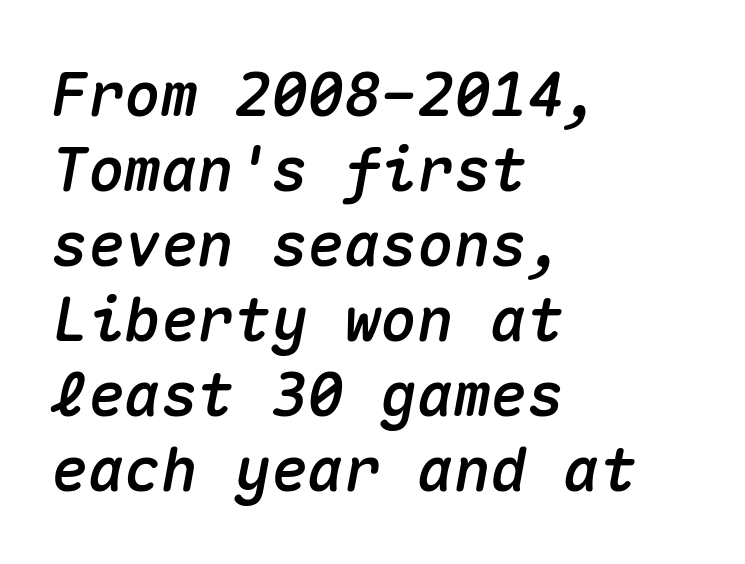
The image shows 61 px text type, italic (leaning right), monospaced; set left-aligned, line spacing 1.23x, normal letter spacing, not underlined; medium stroke contrast and a medium x-height.
